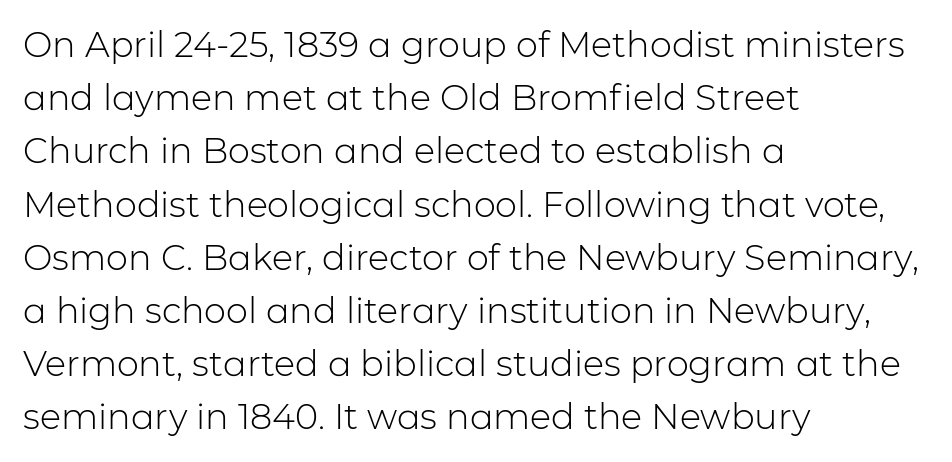
The image shows 35 px light sans-serif type, upright; set left-aligned, normal line spacing (1.52x), normal letter spacing, not underlined; low stroke contrast and a medium x-height.
